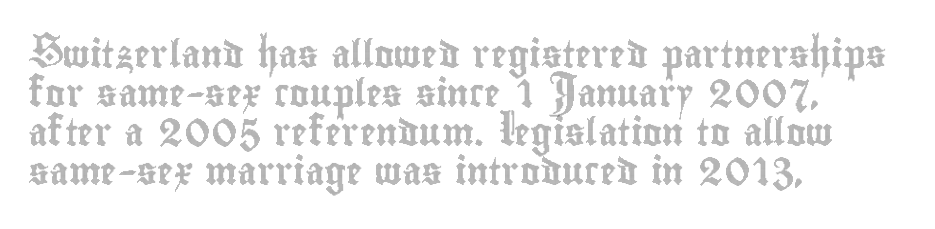
Q: Is the text italic (slanted)? A: No, it is upright.
Q: Is the text underlined? A: No.
Q: How is the paragraph aligned? A: Left-aligned.
Q: Is the spacing between letters normal or unusually wide? A: Normal.
Q: Is the spacing between lines tight, normal or loose? A: Normal.
